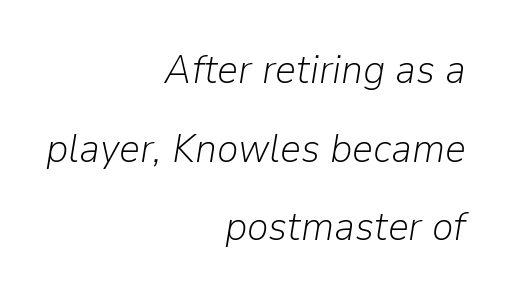
{"italic": "yes", "lean": "right", "slant_degrees": 9, "bold": "no", "weight": "light", "width": "normal", "stroke_contrast": "low", "x_height": "medium", "monospaced": "no", "underline": "no", "align": "right", "line_spacing": "loose", "line_spacing_ratio": 1.92, "letter_spacing": "normal", "letter_spacing_em": 0.0, "glyph_px": 41}
